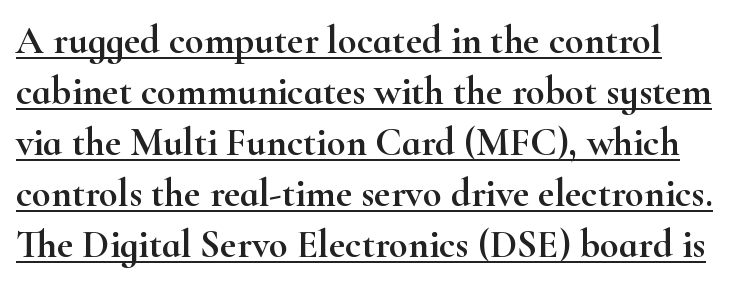
{"serif": "yes", "italic": "no", "width": "wide", "stroke_contrast": "high", "x_height": "small", "monospaced": "no", "underline": "yes", "line_spacing": "normal", "line_spacing_ratio": 1.31, "letter_spacing": "normal", "letter_spacing_em": 0.0, "glyph_px": 39}
